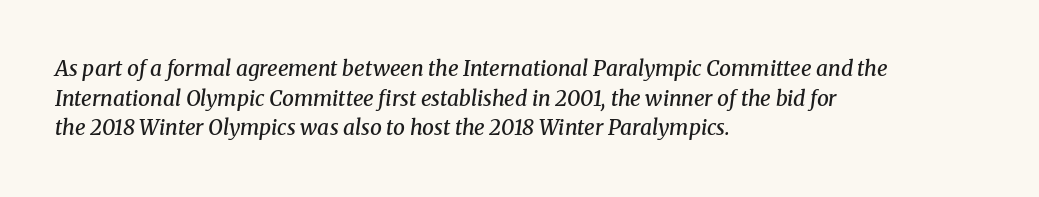
{"italic": "yes", "lean": "right", "slant_degrees": 8, "bold": "semi", "underline": "no", "align": "left", "line_spacing": "normal", "line_spacing_ratio": 1.41, "letter_spacing": "normal", "letter_spacing_em": 0.0, "glyph_px": 21}
